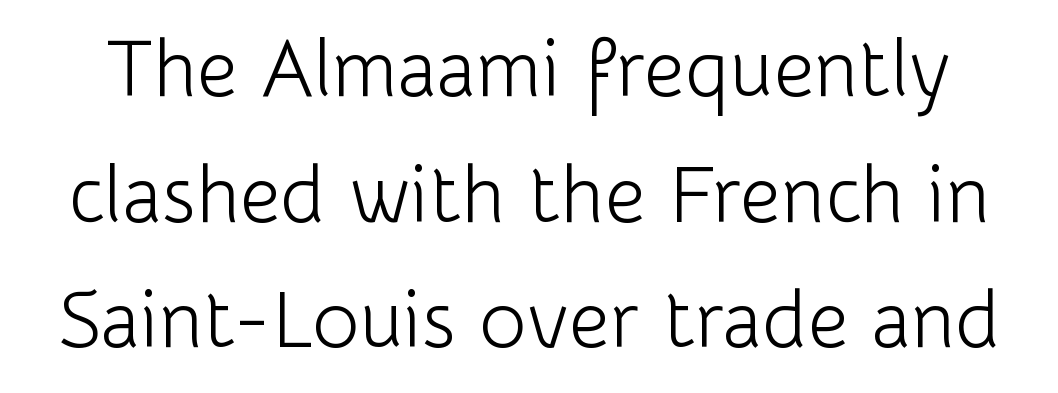
Q: Is the text bold? A: No.
Q: Is the text italic (slanted)? A: No, it is upright.
Q: Is the typeface a serif or a sans-serif typeface? A: Sans-serif.
Q: Is the text underlined? A: No.
Q: Is the spacing between letters normal or unusually wide? A: Normal.
Q: Is the spacing between lines tight, normal or loose? A: Normal.
Q: Width (condensed, normal, or wide)? A: Normal.
Q: Stroke contrast? A: Low.
Q: x-height? A: Medium.
Q: Monospaced? A: No.
